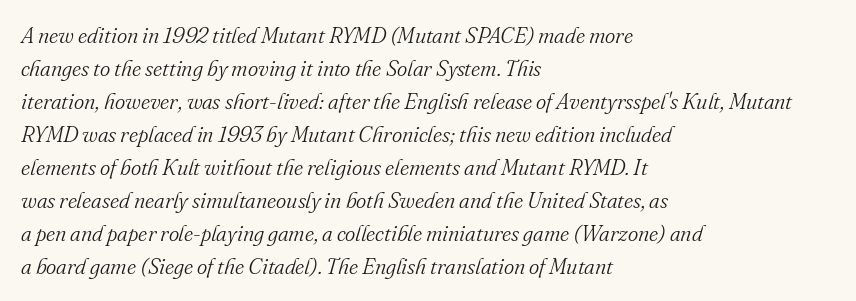
{"italic": "yes", "lean": "right", "slant_degrees": 16, "bold": "no", "underline": "no", "align": "left", "line_spacing": "normal", "line_spacing_ratio": 1.5, "letter_spacing": "normal", "letter_spacing_em": 0.0, "glyph_px": 22}
